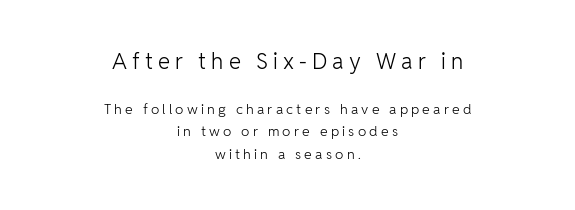
Q: Is the text bold? A: No.
Q: Is the text italic (slanted)? A: No, it is upright.
Q: Is the text underlined? A: No.
Q: How is the paragraph aligned? A: Centered.
Q: Is the spacing between letters normal or unusually wide? A: Unusually wide.
Q: Is the spacing between lines tight, normal or loose? A: Normal.
Q: Which block of text is set in a larger size, the first (top) or the second (bottom)? A: The first (top) one.
